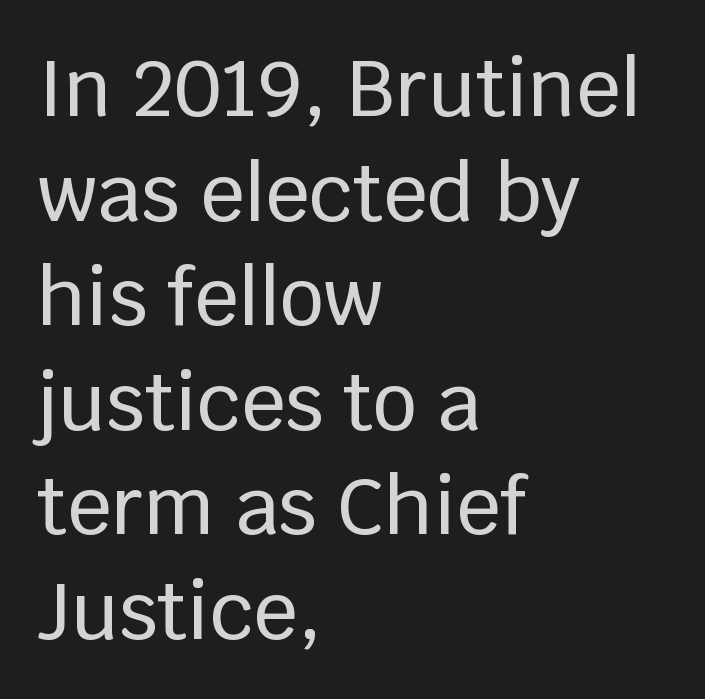
No feet cap the strokes, marking this as sans-serif type. You could call the tracking neutral — neither tight nor loose. You could not count columns in this text — the font is proportionally spaced. Does the copy run flush right? No — it runs flush left.
